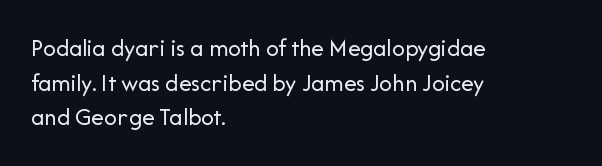
The image shows 25 px text type, upright; set left-aligned, normal line spacing (1.39x), normal letter spacing, not underlined.
